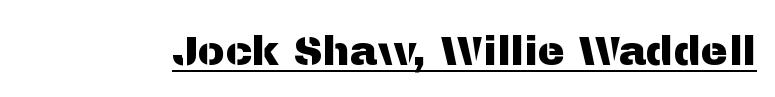
This rendering features underlined lettering. Here the designer chose a conventional face with non-uniform glyph widths. No italicization has been applied; the sample stays upright. A typesetter would call this zero additional tracking.
